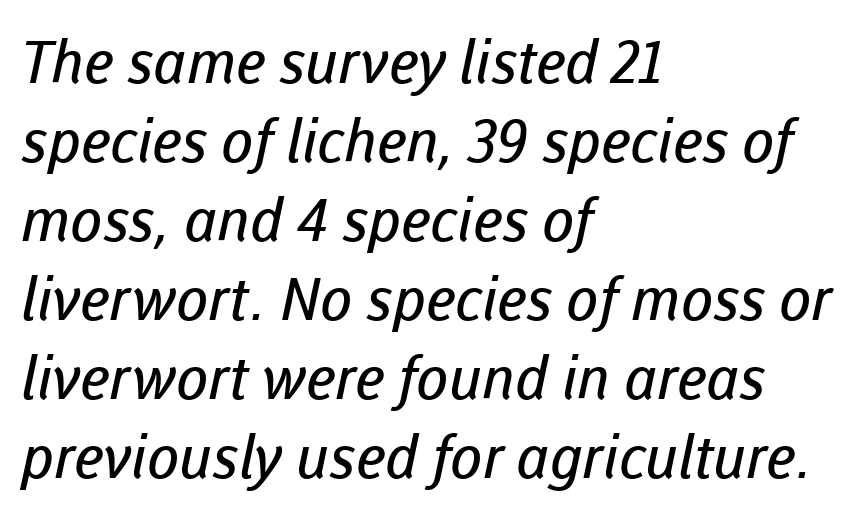
The image shows 59 px regular-weight sans-serif type; set left-aligned, normal line spacing (1.34x), normal letter spacing, not underlined; low stroke contrast and a medium x-height.
